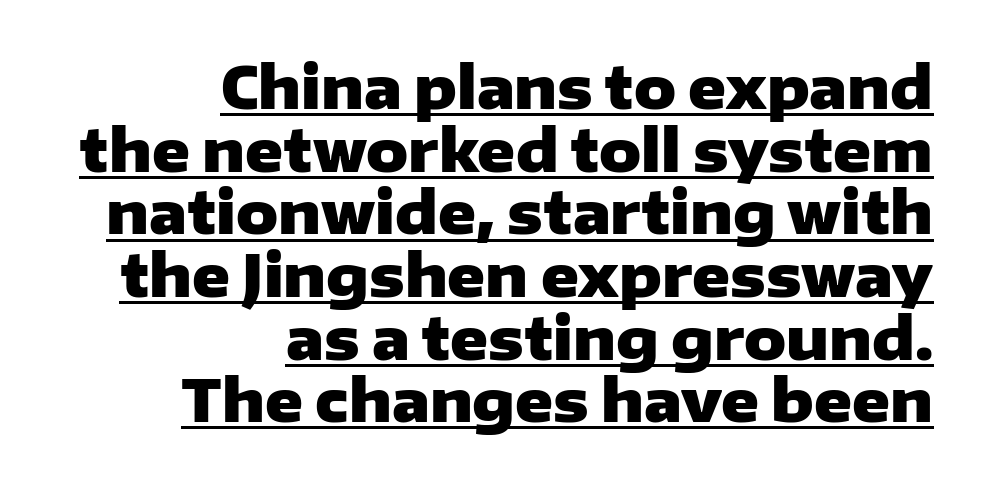
The image shows 58 px heavy, wide sans-serif type, upright; set right-aligned, tight line spacing (1.08x), normal letter spacing, underlined; low stroke contrast and a medium x-height.
